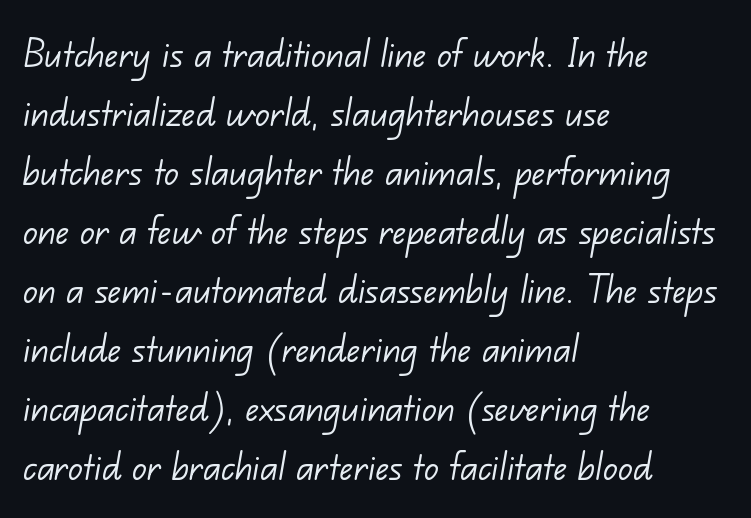
The font sits on the lighter half of the weight spectrum, regular included. The words here are not underlined. Character widths vary here, with narrow letters taking less room than wide ones. The text block is weighted toward the left margin, trailing off unevenly rightward. Reading down the column, the eye jumps a familiar distance to each next line. Examine the stroke ends and you'll find no serifs.
